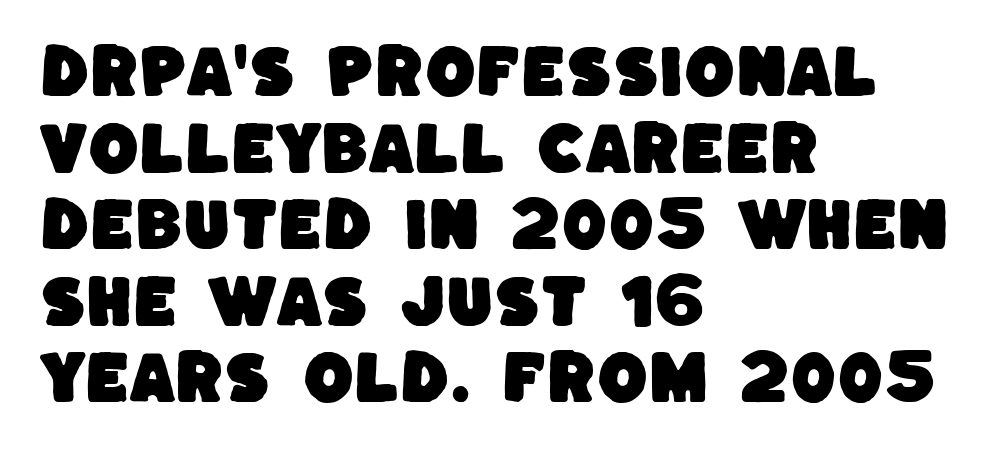
Q: Is the typeface a serif or a sans-serif typeface? A: Sans-serif.
Q: Is the text underlined? A: No.
Q: How is the paragraph aligned? A: Left-aligned.
Q: Is the spacing between letters normal or unusually wide? A: Normal.
Q: Is the spacing between lines tight, normal or loose? A: Normal.
Q: Width (condensed, normal, or wide)? A: Normal.
Q: Stroke contrast? A: Low.
Q: x-height? A: Large.
Q: Monospaced? A: No.
